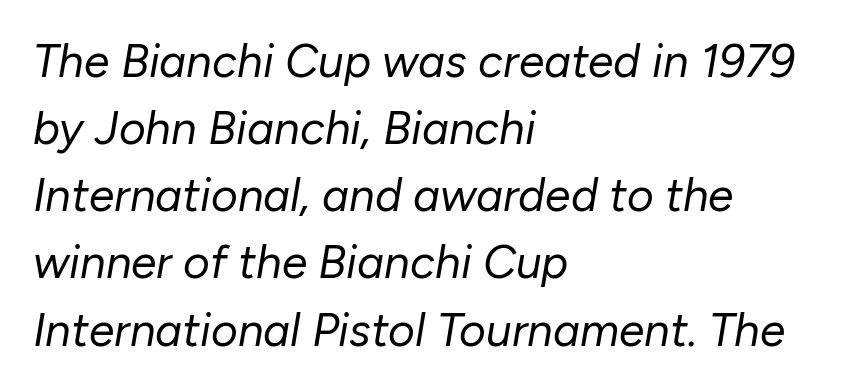
No extra ink here — the face is not bold. Italic? Definitely — the glyphs are oblique. Does the copy run flush right? No — it runs flush left. A bare baseline throughout the passage. Proportional: the letters do not fall into vertical columns.
